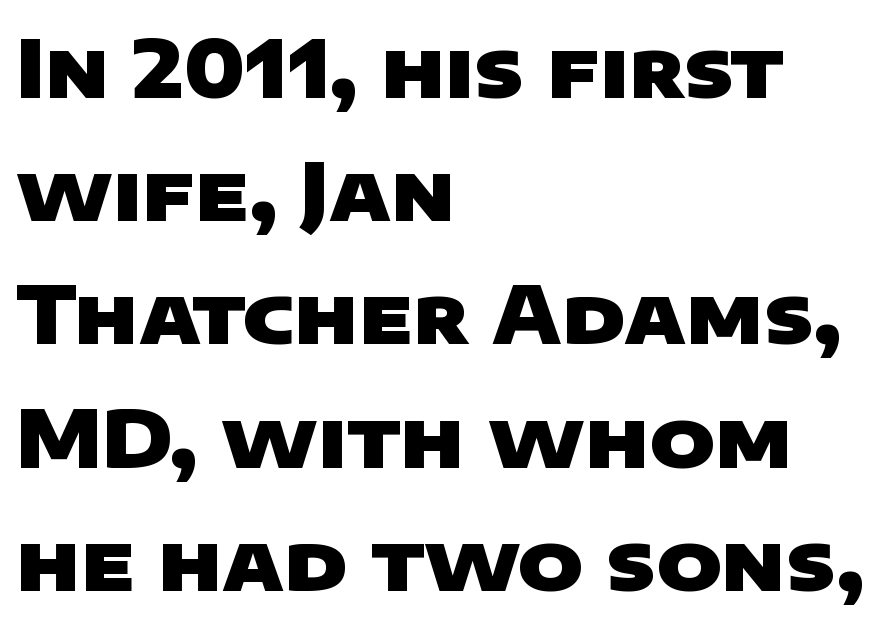
Bare-footed words on every line. The rendering keeps characters at their native spacing. Short and long lines alike share a common starting point at left. Compared with typical paragraphs, the rows here are spaced about the same. Students, this is bold: see how much ink each stroke carries.
